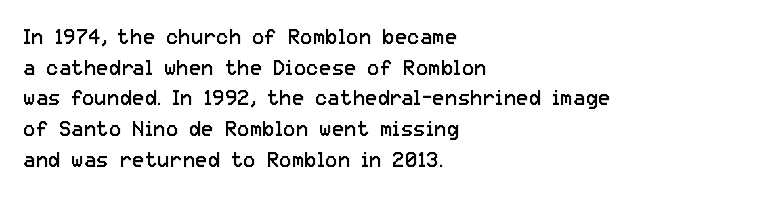
The image shows 21 px text type, upright; set left-aligned, normal line spacing (1.46x), normal letter spacing, not underlined.
